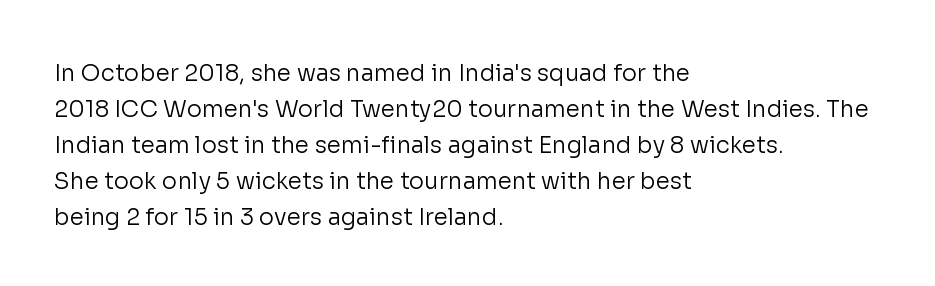
The foot of each line stays bare and open. It's the straight-up-and-down kind of type. The gaps between neighbouring characters are ordinary and unremarkable. A normal amount of white space separates one row of letters from the next. Typeset ragged right — the left edge is the straight one. Is the stroke heavy? The answer is a plain regular-or-lighter.
